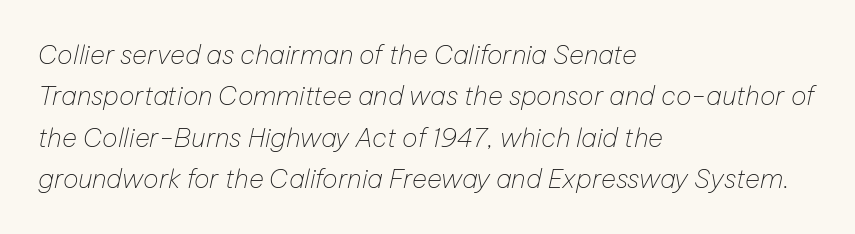
Horizontal bands of white between lines are of average thickness. The space directly below the letters is spotless. Between one letter and the next there's only the usual sliver of space. Characters are canted at an angle relative to the baseline's perpendicular. The weight tops out at a normal text grade. Reading down the block, your eye returns to a fixed left position each line.
